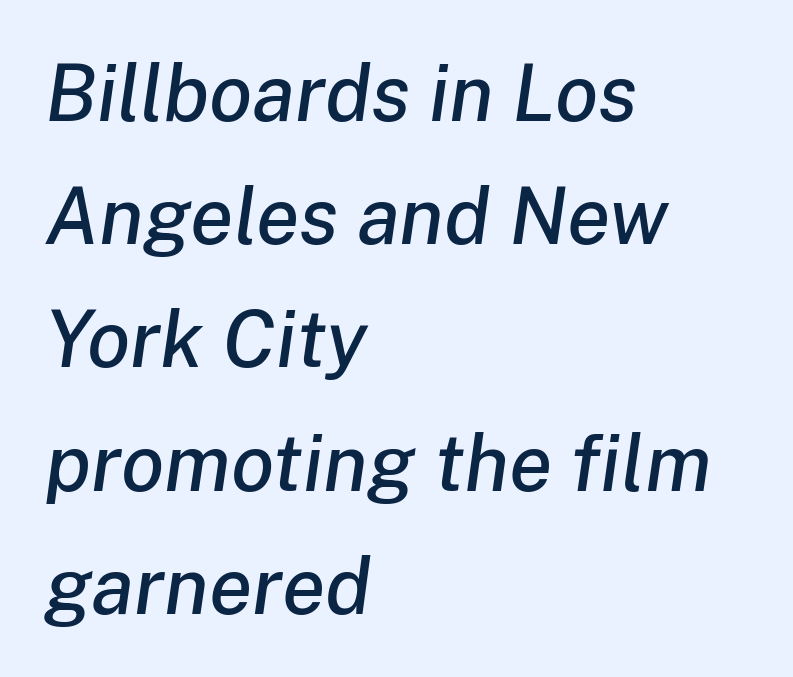
{"italic": "yes", "lean": "right", "slant_degrees": 8, "width": "normal", "stroke_contrast": "low", "x_height": "medium", "monospaced": "no", "underline": "no", "align": "left", "line_spacing": "normal", "line_spacing_ratio": 1.56, "letter_spacing": "normal", "letter_spacing_em": 0.0, "glyph_px": 79}
